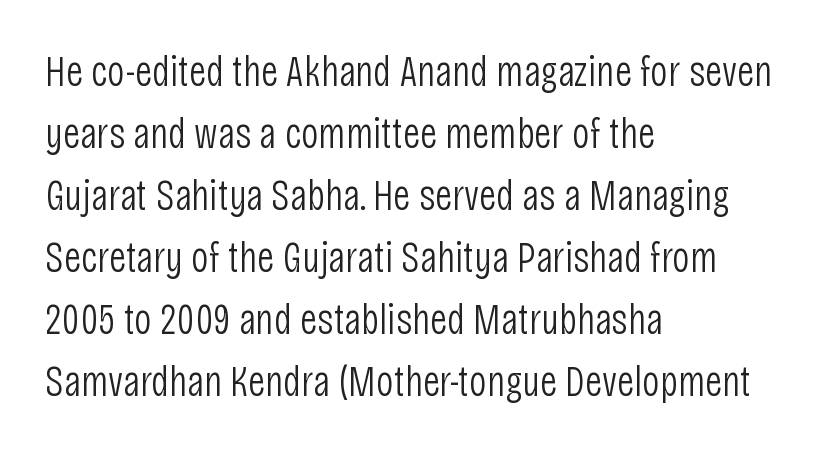
{"serif": "no", "italic": "no", "bold": "no", "weight": "light", "width": "condensed", "stroke_contrast": "low", "x_height": "large", "monospaced": "no", "underline": "no", "align": "left", "line_spacing": "normal", "line_spacing_ratio": 1.41, "letter_spacing": "normal", "letter_spacing_em": 0.0, "glyph_px": 44}
